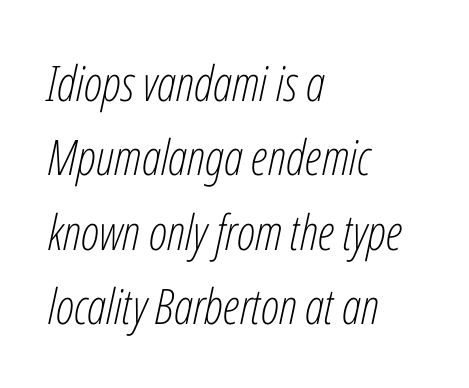
The image shows 49 px light, condensed type, italic (leaning right); set left-aligned, normal line spacing (1.52x), normal letter spacing, not underlined; low stroke contrast and a medium x-height.
